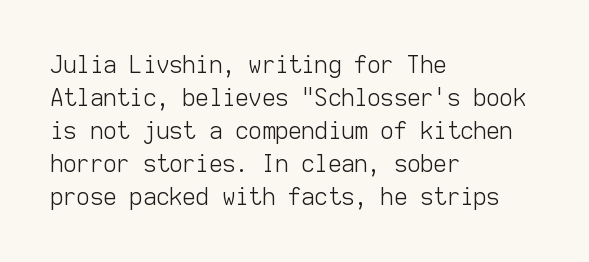
{"italic": "no", "bold": "no", "underline": "no", "align": "left", "line_spacing": "normal", "line_spacing_ratio": 1.43, "letter_spacing": "normal", "letter_spacing_em": 0.0, "glyph_px": 23}
